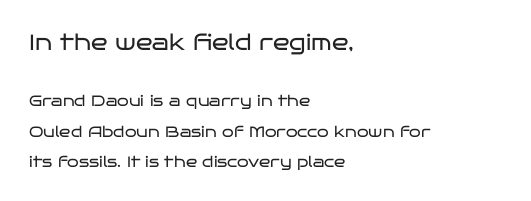
Q: Is the text bold? A: No.
Q: Is the text italic (slanted)? A: No, it is upright.
Q: Is the text underlined? A: No.
Q: How is the paragraph aligned? A: Left-aligned.
Q: Is the spacing between letters normal or unusually wide? A: Normal.
Q: Is the spacing between lines tight, normal or loose? A: Loose.
Q: Which block of text is set in a larger size, the first (top) or the second (bottom)? A: The first (top) one.
